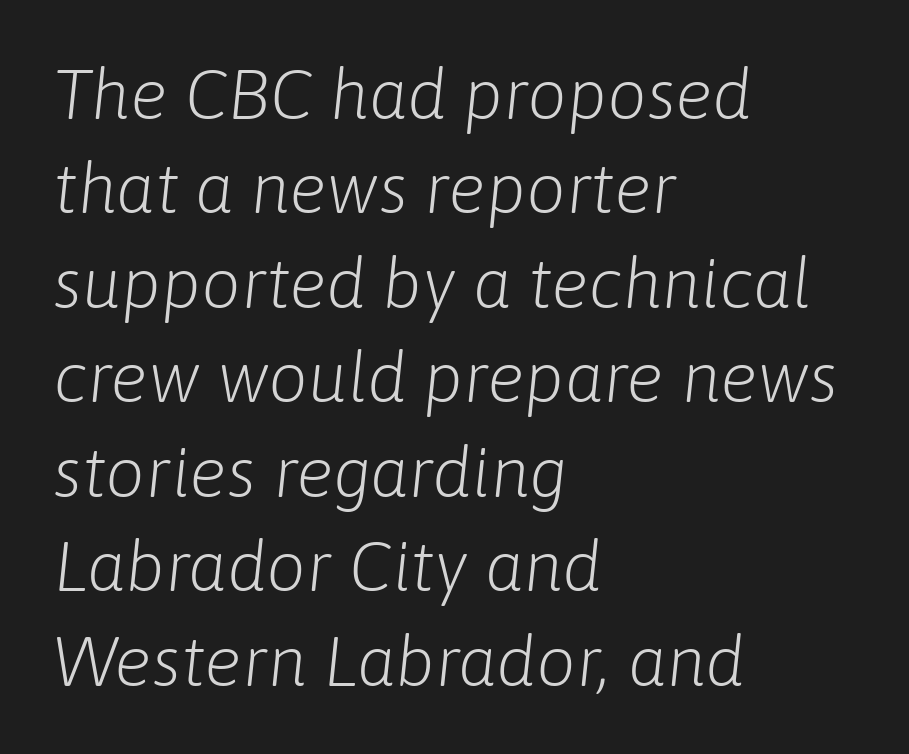
The image shows 70 px light type, italic (leaning right); set left-aligned, normal line spacing (1.35x), normal letter spacing, not underlined; low stroke contrast and a medium x-height.
